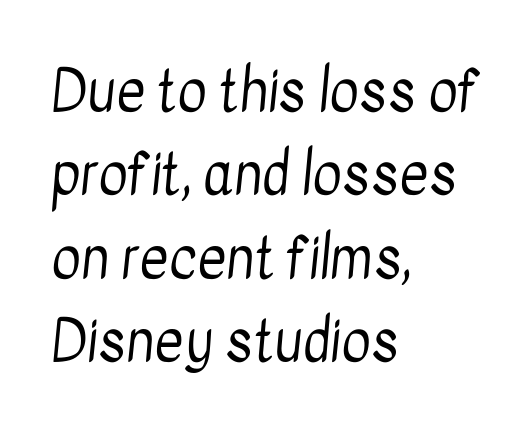
The image shows 56 px regular-weight, condensed sans-serif type; set left-aligned, normal line spacing (1.49x), normal letter spacing, not underlined; low stroke contrast and a medium x-height.
